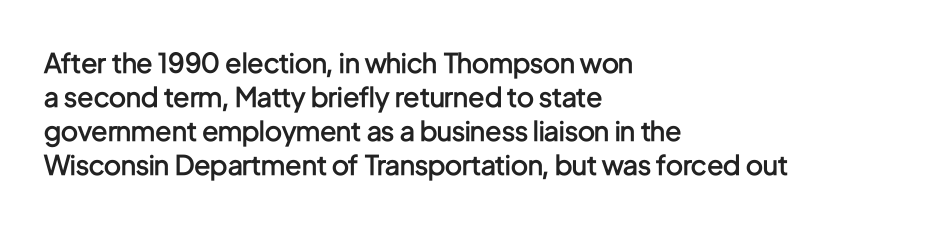
The image shows 27 px text type, upright; set left-aligned, normal line spacing (1.26x), normal letter spacing, not underlined.
